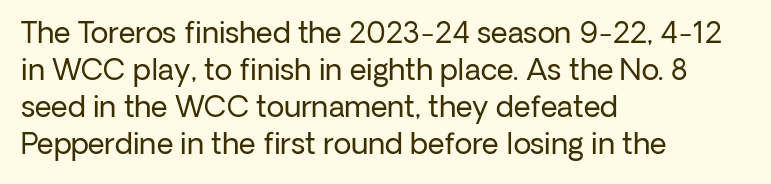
Q: Is the text bold? A: No.
Q: Is the text italic (slanted)? A: No, it is upright.
Q: Is the typeface a serif or a sans-serif typeface? A: Sans-serif.
Q: Is the text underlined? A: No.
Q: How is the paragraph aligned? A: Left-aligned.
Q: Is the spacing between letters normal or unusually wide? A: Normal.
Q: Is the spacing between lines tight, normal or loose? A: Normal.
Q: Width (condensed, normal, or wide)? A: Normal.
Q: Stroke contrast? A: Low.
Q: x-height? A: Medium.
Q: Monospaced? A: No.
